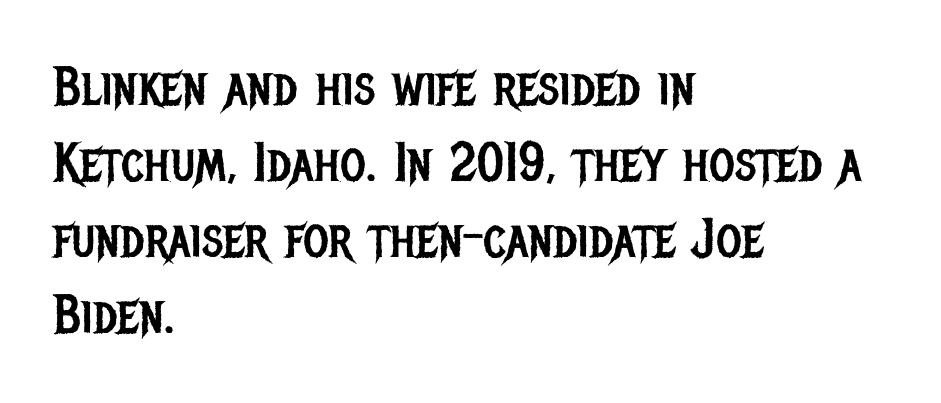
Varying glyph widths throughout — classic text-font behaviour. This is the regular roman posture of the typeface. Font category for this specimen: sans-serif. Check under the words: just untouched page. No heavy texture on the line: the type isn't bold. Casual observation: everything's shoved over to the left.
